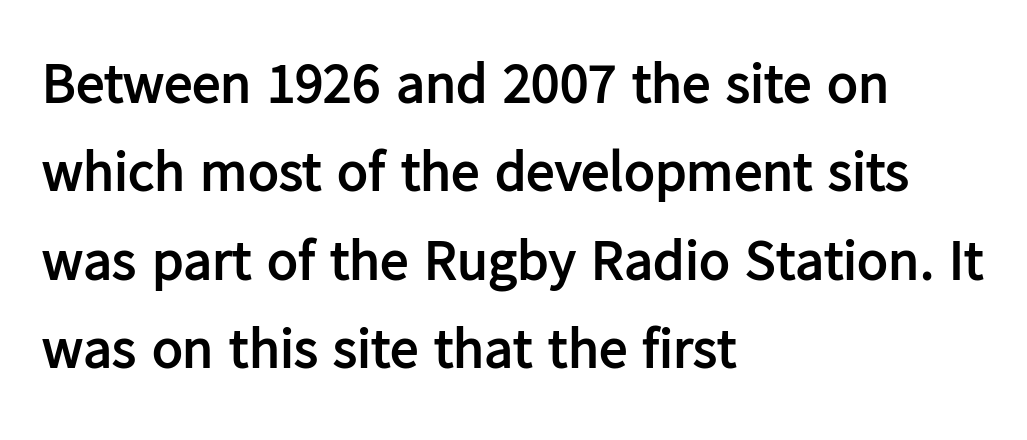
All the whitespace from short lines collects on the right. The font family rendered here belongs to the sans-serif group. The leading is moderate, giving the passage an even texture. The letters stand upright; this is a roman face. Each row of text sits above clean, open space. You could call the tracking neutral — neither tight nor loose.
